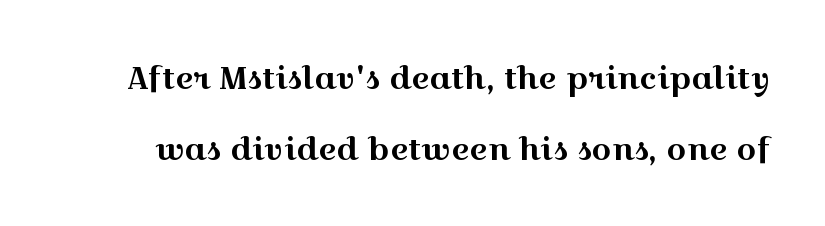
Q: Is the text italic (slanted)? A: No, it is upright.
Q: Is the typeface a serif or a sans-serif typeface? A: Serif.
Q: Is the text underlined? A: No.
Q: Is the spacing between letters normal or unusually wide? A: Normal.
Q: Is the spacing between lines tight, normal or loose? A: Loose.
Q: Width (condensed, normal, or wide)? A: Wide.
Q: x-height? A: Medium.
Q: Monospaced? A: No.
